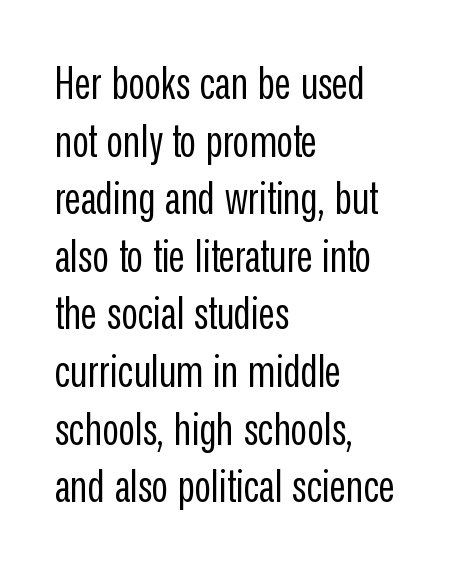
Q: Is the text bold? A: No.
Q: Is the text italic (slanted)? A: No, it is upright.
Q: Is the typeface a serif or a sans-serif typeface? A: Sans-serif.
Q: Is the text underlined? A: No.
Q: How is the paragraph aligned? A: Left-aligned.
Q: Is the spacing between letters normal or unusually wide? A: Normal.
Q: Is the spacing between lines tight, normal or loose? A: Normal.
Q: Width (condensed, normal, or wide)? A: Condensed.
Q: Stroke contrast? A: Low.
Q: x-height? A: Medium.
Q: Monospaced? A: No.
